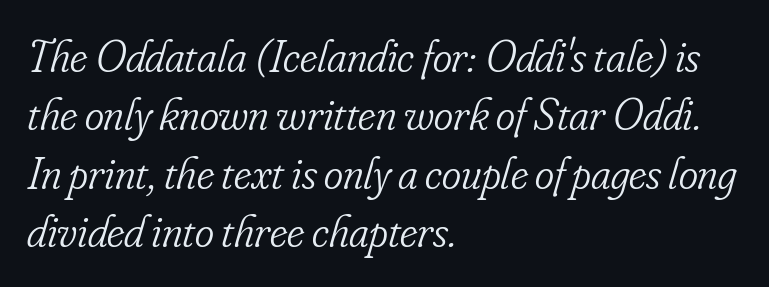
The image shows 46 px light, condensed serif type, italic (leaning right); set left-aligned, normal line spacing (1.27x), normal letter spacing, not underlined; low stroke contrast and a small x-height.
